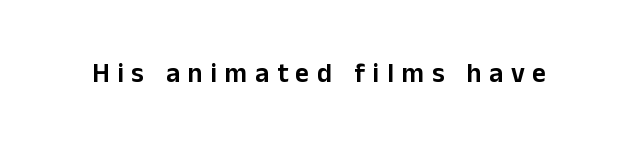
The image shows 27 px text type, upright; set unusually wide letter spacing (+0.29 em), not underlined.
